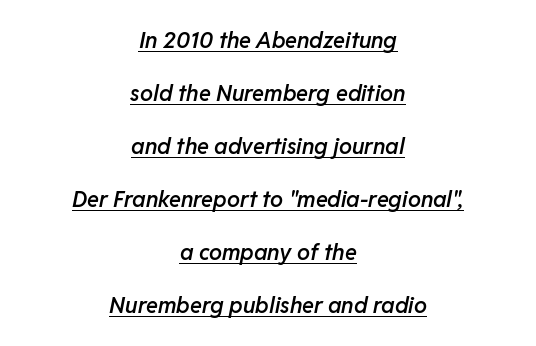
Q: Is the text bold? A: Semi-bold.
Q: Is the text italic (slanted)? A: Yes, it leans right by about 11 degrees.
Q: Is the text underlined? A: Yes.
Q: How is the paragraph aligned? A: Centered.
Q: Is the spacing between letters normal or unusually wide? A: Normal.
Q: Is the spacing between lines tight, normal or loose? A: Loose.
